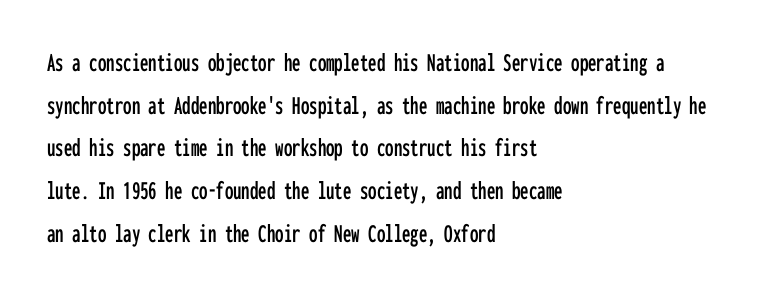
The image shows 27 px text type, upright; set left-aligned, normal line spacing (1.58x), normal letter spacing, not underlined.
